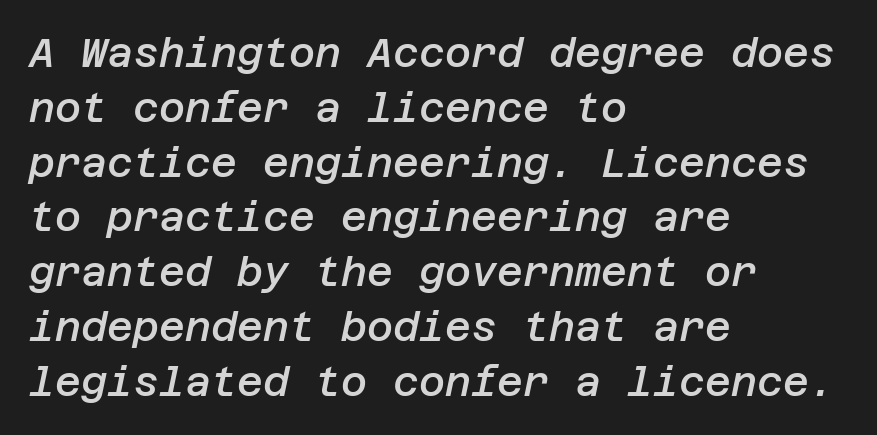
The image shows 40 px semibold type, italic (leaning right); set left-aligned, normal line spacing (1.37x), normal letter spacing, not underlined; low stroke contrast and a large x-height.
